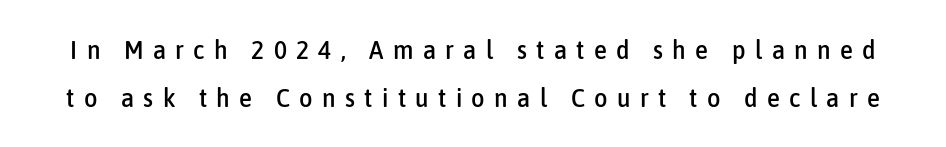
These lines were composed using upright roman letters. Observe the wide spacing: letters keep a clear distance from each other. Lines of text with bare space underneath.
